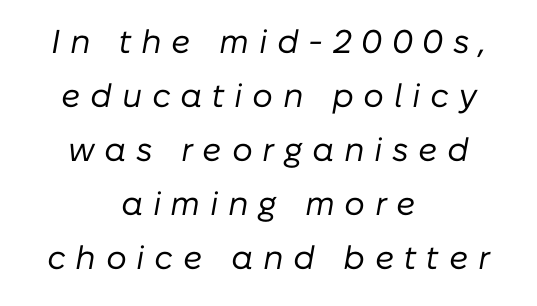
{"italic": "yes", "lean": "right", "slant_degrees": 10, "bold": "no", "weight": "regular", "width": "normal", "stroke_contrast": "low", "x_height": "medium", "monospaced": "no", "underline": "no", "align": "center", "line_spacing": "normal", "line_spacing_ratio": 1.64, "letter_spacing": "wide", "letter_spacing_em": 0.29, "glyph_px": 33}
